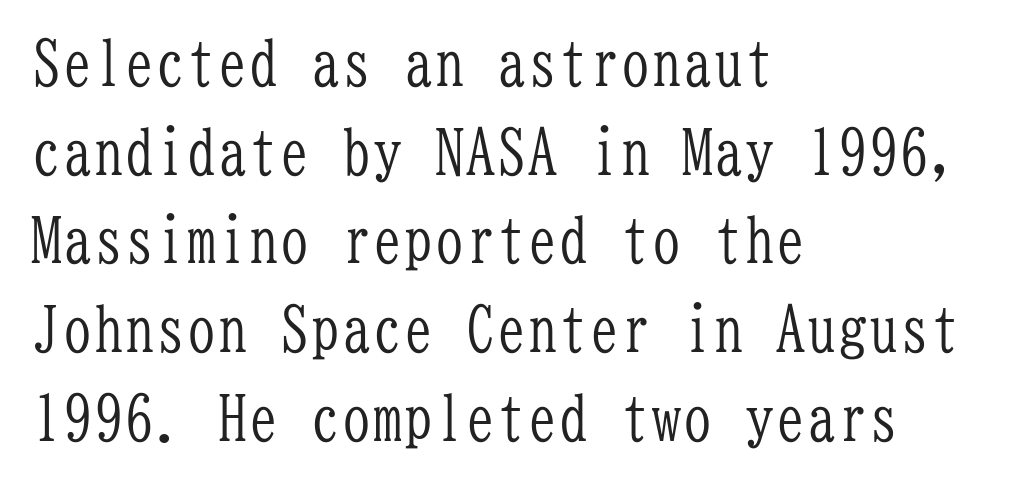
Honestly, the row spacing looks completely unremarkable. Standard letterfit; no display-style spreading of the glyphs. Old-style or modern, the face here clearly has serifs. A student would call this left alignment; a typographer would say flush left, rag right.
